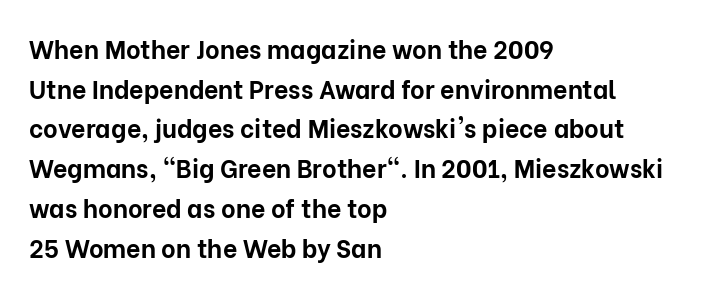
Q: Is the text bold? A: Yes.
Q: Is the text italic (slanted)? A: No, it is upright.
Q: Is the text underlined? A: No.
Q: How is the paragraph aligned? A: Left-aligned.
Q: Is the spacing between letters normal or unusually wide? A: Normal.
Q: Is the spacing between lines tight, normal or loose? A: Normal.
